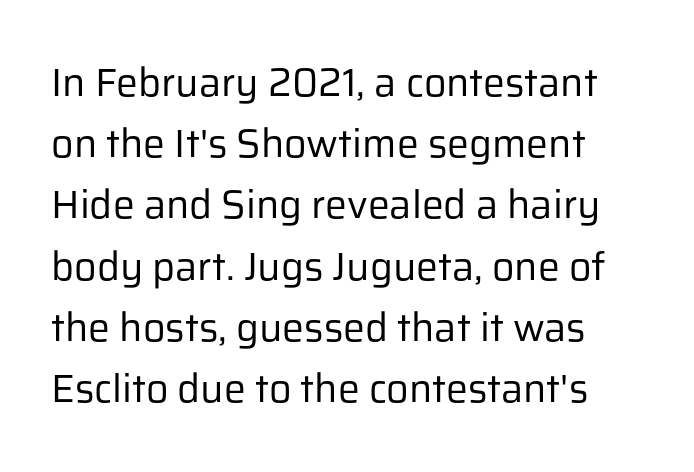
Spacing verdict: proportional, widths tailored to each character. Font category for this specimen: sans-serif. The space between consecutive lines is moderate. The words here are not underlined. Stroke thickness stays within the range of a standard reading face or lighter. In terms of letterspacing, this is plain default setting.
